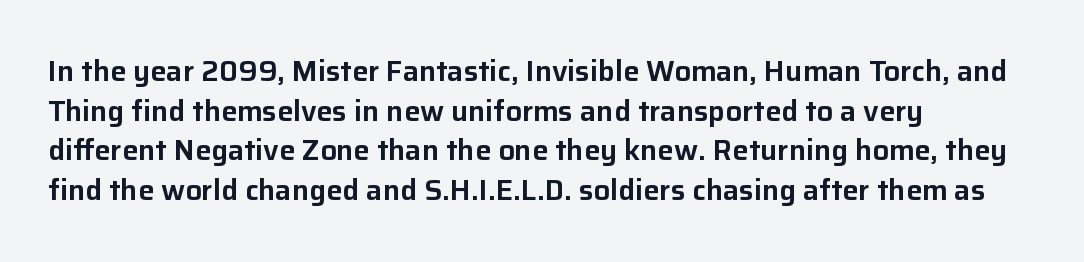
The image shows 29 px sans-serif type, upright; set left-aligned, normal line spacing (1.37x), normal letter spacing, not underlined; low stroke contrast and a medium x-height.
